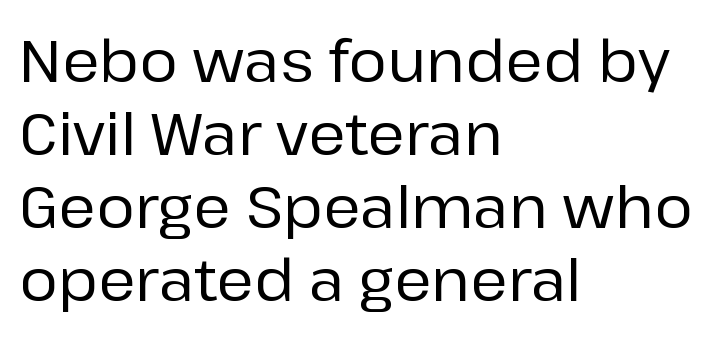
{"serif": "no", "italic": "no", "width": "normal", "stroke_contrast": "low", "x_height": "medium", "monospaced": "no", "underline": "no", "align": "left", "line_spacing": "normal", "line_spacing_ratio": 1.26, "letter_spacing": "normal", "letter_spacing_em": 0.0, "glyph_px": 58}
